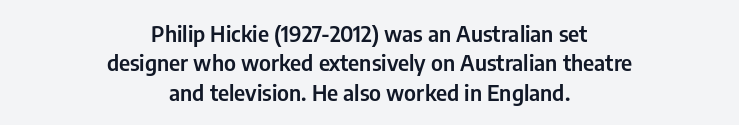
Visually the block forms a symmetrical silhouette, jagged on both flanks. Posture: upright roman. Glance below the letters and you will spot only blank space. What's the leading like? Ordinary, nothing unusual.
